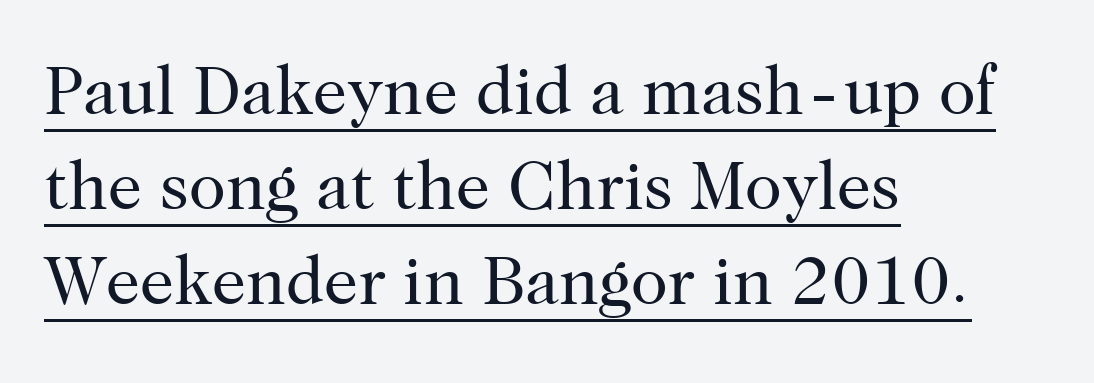
{"serif": "yes", "italic": "no", "bold": "no", "weight": "regular", "width": "normal", "stroke_contrast": "high", "x_height": "medium", "monospaced": "no", "underline": "yes", "align": "left", "line_spacing": "normal", "line_spacing_ratio": 1.4, "letter_spacing": "normal", "letter_spacing_em": 0.0, "glyph_px": 68}
